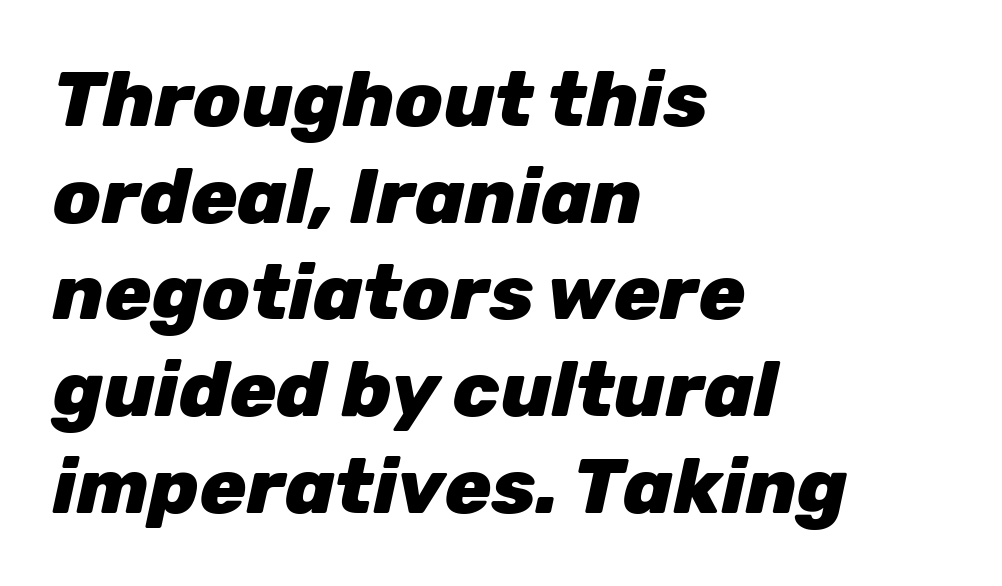
Q: Is the text bold? A: Yes.
Q: Is the text italic (slanted)? A: Yes, it leans right by about 12 degrees.
Q: Is the text underlined? A: No.
Q: How is the paragraph aligned? A: Left-aligned.
Q: Is the spacing between letters normal or unusually wide? A: Normal.
Q: Width (condensed, normal, or wide)? A: Normal.
Q: Stroke contrast? A: Low.
Q: x-height? A: Medium.
Q: Monospaced? A: No.
